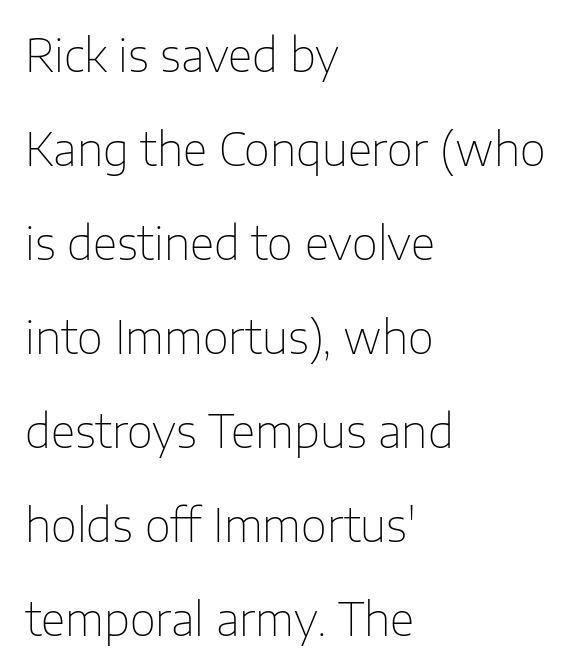
Q: Is the text bold? A: No.
Q: Is the text italic (slanted)? A: No, it is upright.
Q: Is the typeface a serif or a sans-serif typeface? A: Sans-serif.
Q: Is the text underlined? A: No.
Q: How is the paragraph aligned? A: Left-aligned.
Q: Is the spacing between letters normal or unusually wide? A: Normal.
Q: Is the spacing between lines tight, normal or loose? A: Loose.
Q: Width (condensed, normal, or wide)? A: Normal.
Q: Stroke contrast? A: Low.
Q: x-height? A: Medium.
Q: Monospaced? A: No.
